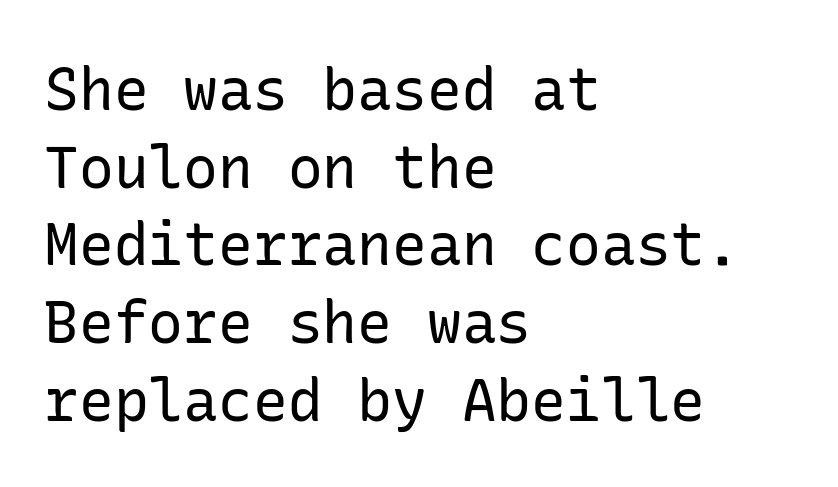
{"serif": "no", "italic": "no", "bold": "no", "weight": "regular", "width": "normal", "stroke_contrast": "low", "x_height": "medium", "underline": "no", "align": "left", "line_spacing": "normal", "line_spacing_ratio": 1.34, "letter_spacing": "normal", "letter_spacing_em": 0.0, "glyph_px": 58}
